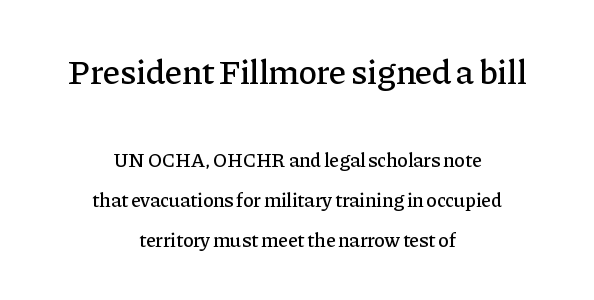
Q: Is the text italic (slanted)? A: No, it is upright.
Q: Is the typeface a serif or a sans-serif typeface? A: Serif.
Q: Is the text underlined? A: No.
Q: How is the paragraph aligned? A: Centered.
Q: Is the spacing between letters normal or unusually wide? A: Normal.
Q: Is the spacing between lines tight, normal or loose? A: Loose.
Q: Which block of text is set in a larger size, the first (top) or the second (bottom)? A: The first (top) one.
Q: Width (condensed, normal, or wide)? A: Normal.
Q: Stroke contrast? A: Low.
Q: x-height? A: Medium.
Q: Monospaced? A: No.
